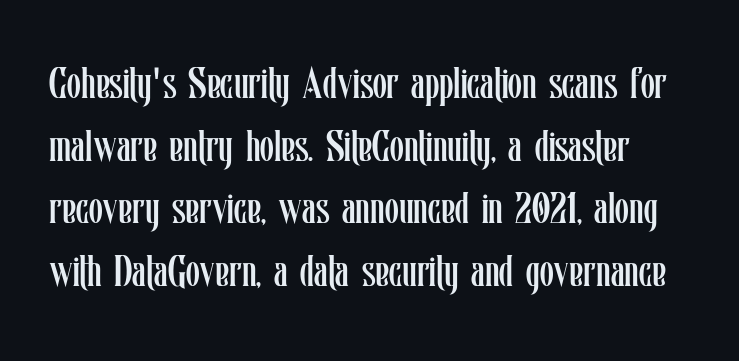
The image shows 45 px regular-weight, condensed type, upright; set normal line spacing (1.39x), normal letter spacing, not underlined; low stroke contrast and a medium x-height.
